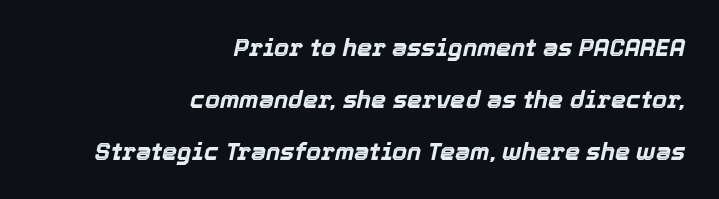
Q: Is the text bold? A: Yes.
Q: Is the text italic (slanted)? A: Yes, it leans right by about 12 degrees.
Q: Is the text underlined? A: No.
Q: How is the paragraph aligned? A: Right-aligned.
Q: Is the spacing between letters normal or unusually wide? A: Normal.
Q: Is the spacing between lines tight, normal or loose? A: Loose.
